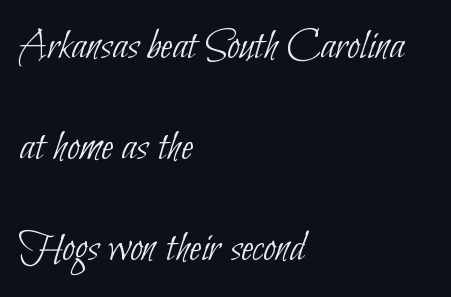
{"serif": "no", "bold": "no", "weight": "thin", "width": "condensed", "stroke_contrast": "low", "x_height": "small", "monospaced": "no", "underline": "no", "align": "left", "line_spacing": "loose", "line_spacing_ratio": 2.24, "letter_spacing": "normal", "letter_spacing_em": 0.0, "glyph_px": 45}
